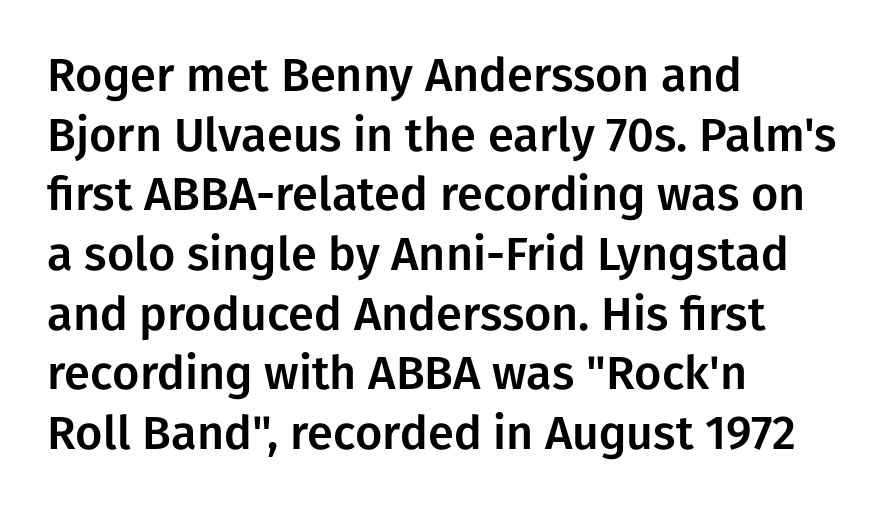
{"serif": "no", "italic": "no", "width": "normal", "stroke_contrast": "low", "x_height": "medium", "monospaced": "no", "underline": "no", "align": "left", "line_spacing": "normal", "line_spacing_ratio": 1.27, "letter_spacing": "normal", "letter_spacing_em": 0.0, "glyph_px": 47}
